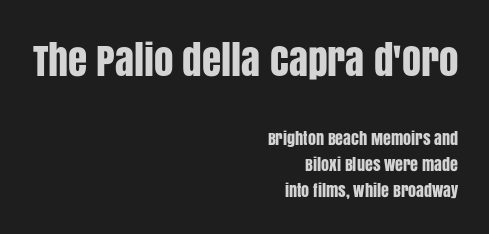
Rule under the text: the space is simply empty. Note the varied advance widths — an 'i' is clearly narrower than an 'm'. If you measured baseline to baseline, you'd find a middling distance. Layout note: lines flush right.
